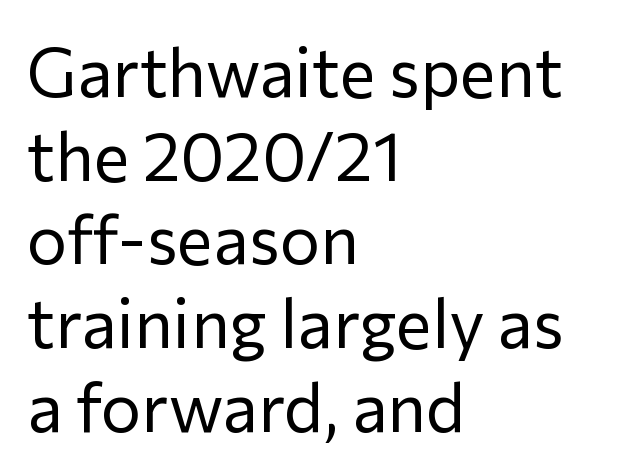
The image shows 68 px regular-weight sans-serif type, upright; set left-aligned, line spacing 1.23x, normal letter spacing, not underlined; low stroke contrast and a medium x-height.
